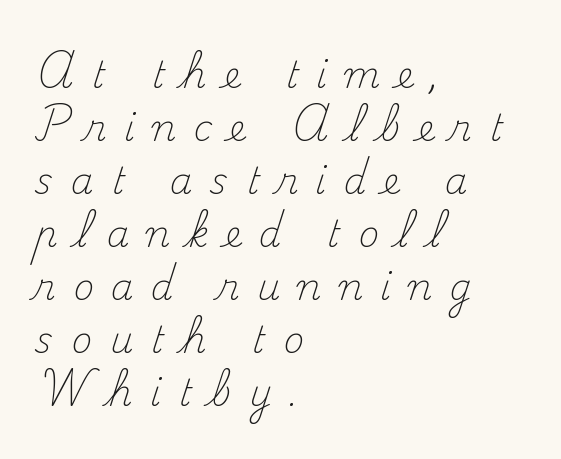
Do the characters align in a grid? No, the font is proportional. Alignment: flush left. Underline: absent. Words appear elongated and porous because spacing is wide.
